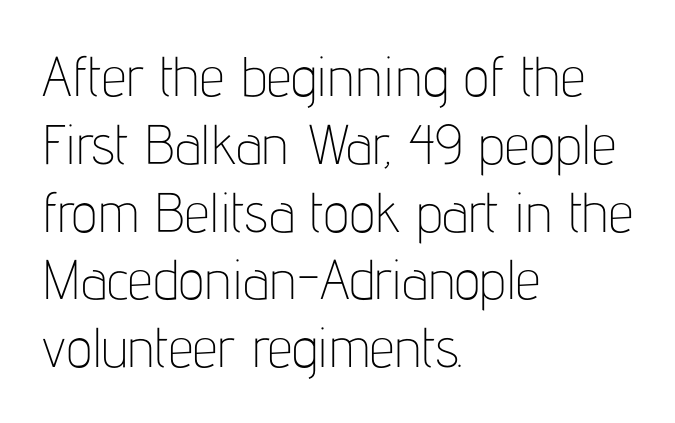
{"serif": "no", "italic": "no", "bold": "no", "weight": "thin", "width": "condensed", "stroke_contrast": "low", "x_height": "medium", "monospaced": "no", "underline": "no", "align": "left", "line_spacing_ratio": 1.21, "letter_spacing": "normal", "letter_spacing_em": 0.0, "glyph_px": 56}
